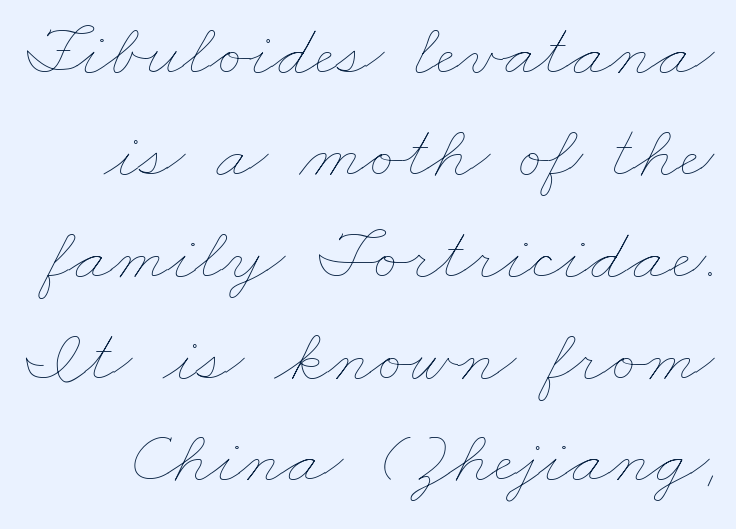
The image shows 76 px thin, wide type; set normal line spacing (1.34x), normal letter spacing, not underlined; low stroke contrast and a small x-height.
